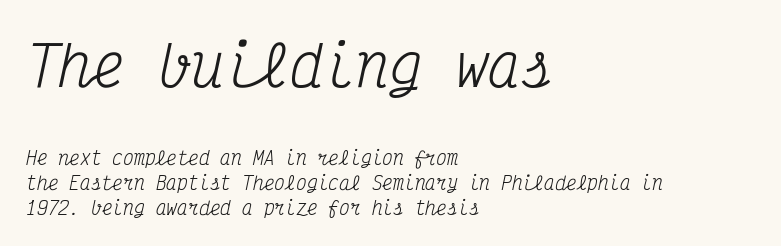
Do the characters align in a grid? Yes, the font is monospaced. What's the leading like? Ordinary, nothing unusual. Casual observation: everything's shoved over to the left. Compared with a typical body face, this is equally light or lighter still. The specimen omits any rule beneath the text block's lines.
